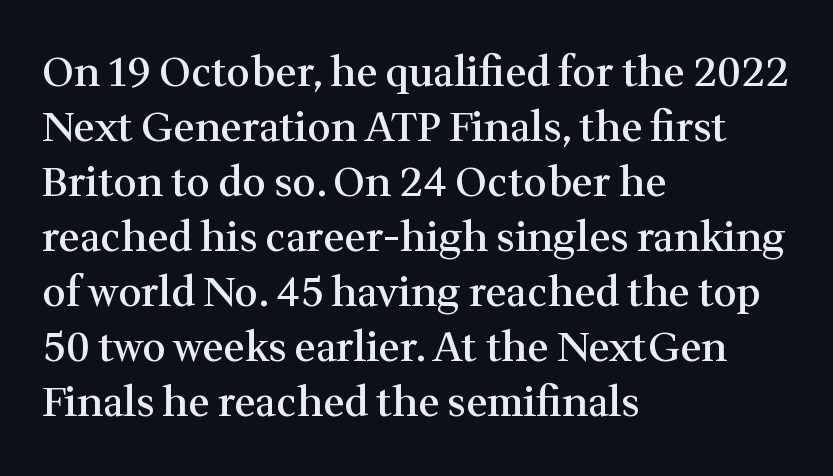
Every stem runs plumb, perpendicular to the baseline. The glyphs are unaccompanied by any horizontal stroke below them. Small tapered or slab feet sit at the stroke ends, so this counts as serif. The letters advance in unequal steps, a hallmark of proportional type. Normally led — the rows are evenly, conventionally spaced.
